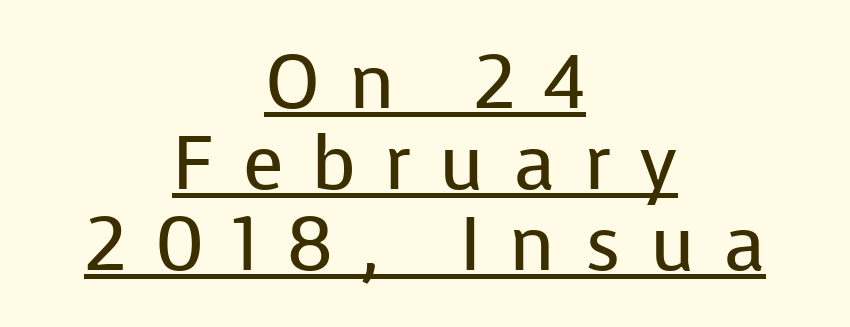
{"serif": "no", "italic": "no", "bold": "no", "weight": "regular", "width": "normal", "stroke_contrast": "low", "x_height": "medium", "monospaced": "no", "underline": "yes", "align": "center", "line_spacing": "tight", "line_spacing_ratio": 1.08, "letter_spacing": "wide", "letter_spacing_em": 0.38, "glyph_px": 75}
